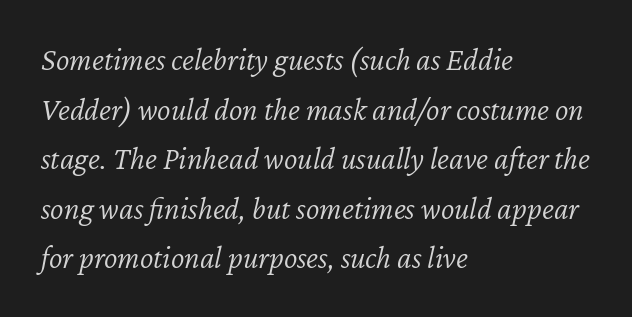
The image shows 32 px light type, italic (leaning right); set left-aligned, normal line spacing (1.55x), normal letter spacing, not underlined; low stroke contrast and a medium x-height.
